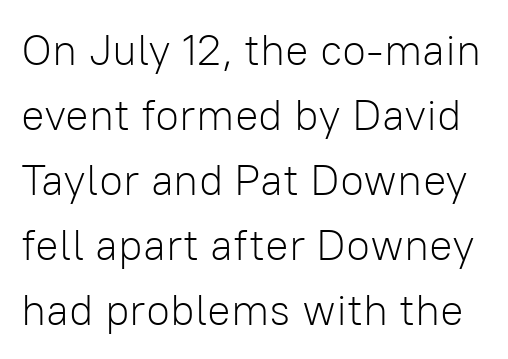
Q: Is the text bold? A: No.
Q: Is the text italic (slanted)? A: No, it is upright.
Q: Is the typeface a serif or a sans-serif typeface? A: Sans-serif.
Q: Is the text underlined? A: No.
Q: Is the spacing between letters normal or unusually wide? A: Normal.
Q: Is the spacing between lines tight, normal or loose? A: Normal.
Q: Width (condensed, normal, or wide)? A: Normal.
Q: Stroke contrast? A: Low.
Q: x-height? A: Medium.
Q: Monospaced? A: No.
